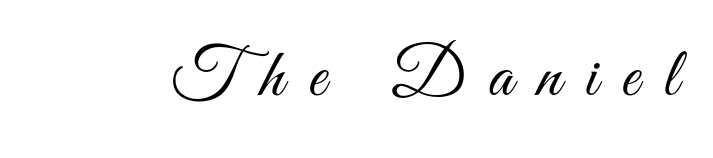
The image shows 70 px light, condensed sans-serif type; set unusually wide letter spacing (+0.35 em), not underlined; medium stroke contrast and a small x-height.
